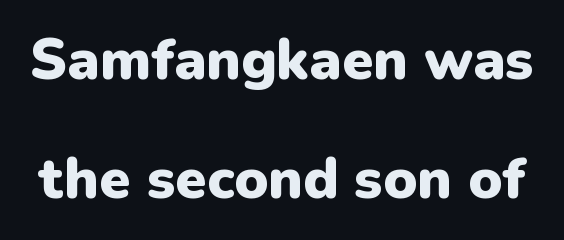
Q: Is the text bold? A: Yes.
Q: Is the text italic (slanted)? A: No, it is upright.
Q: Is the typeface a serif or a sans-serif typeface? A: Sans-serif.
Q: Is the text underlined? A: No.
Q: Is the spacing between letters normal or unusually wide? A: Normal.
Q: Is the spacing between lines tight, normal or loose? A: Loose.
Q: Width (condensed, normal, or wide)? A: Normal.
Q: Stroke contrast? A: Low.
Q: x-height? A: Medium.
Q: Monospaced? A: No.
